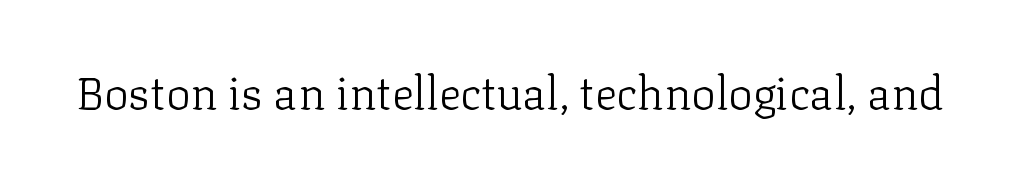
Q: Is the text bold? A: No.
Q: Is the text italic (slanted)? A: No, it is upright.
Q: Is the typeface a serif or a sans-serif typeface? A: Serif.
Q: Is the text underlined? A: No.
Q: Is the spacing between letters normal or unusually wide? A: Normal.
Q: Width (condensed, normal, or wide)? A: Normal.
Q: Stroke contrast? A: Low.
Q: x-height? A: Medium.
Q: Monospaced? A: No.
